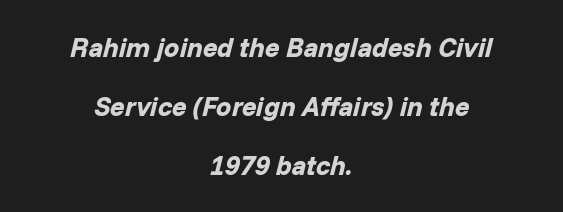
Q: Is the text bold? A: Yes.
Q: Is the text italic (slanted)? A: Yes, it leans right by about 14 degrees.
Q: Is the text underlined? A: No.
Q: How is the paragraph aligned? A: Centered.
Q: Is the spacing between letters normal or unusually wide? A: Normal.
Q: Is the spacing between lines tight, normal or loose? A: Loose.
